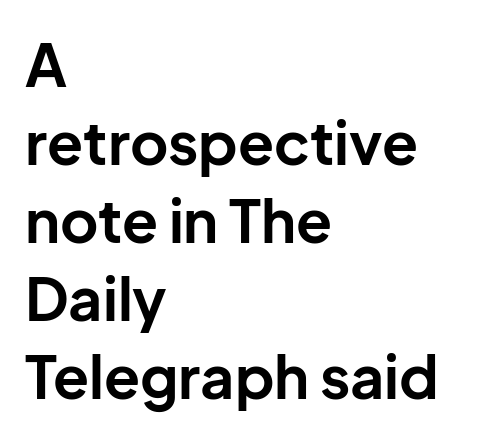
Q: Is the text bold? A: Yes.
Q: Is the text italic (slanted)? A: No, it is upright.
Q: Is the typeface a serif or a sans-serif typeface? A: Sans-serif.
Q: Is the text underlined? A: No.
Q: How is the paragraph aligned? A: Left-aligned.
Q: Is the spacing between letters normal or unusually wide? A: Normal.
Q: Is the spacing between lines tight, normal or loose? A: Normal.
Q: Width (condensed, normal, or wide)? A: Normal.
Q: Stroke contrast? A: Low.
Q: x-height? A: Medium.
Q: Monospaced? A: No.
